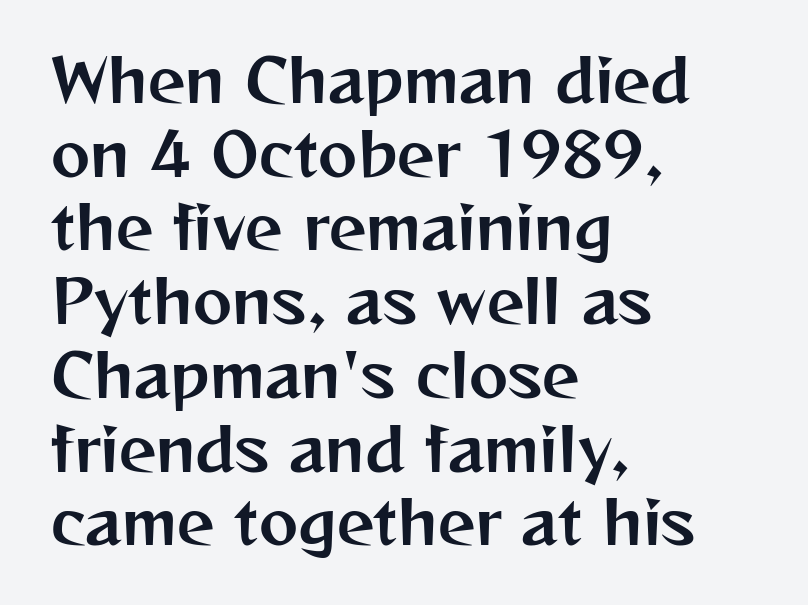
The image shows 59 px sans-serif type, upright; set left-aligned, normal line spacing (1.25x), normal letter spacing, not underlined; medium stroke contrast and a medium x-height.
